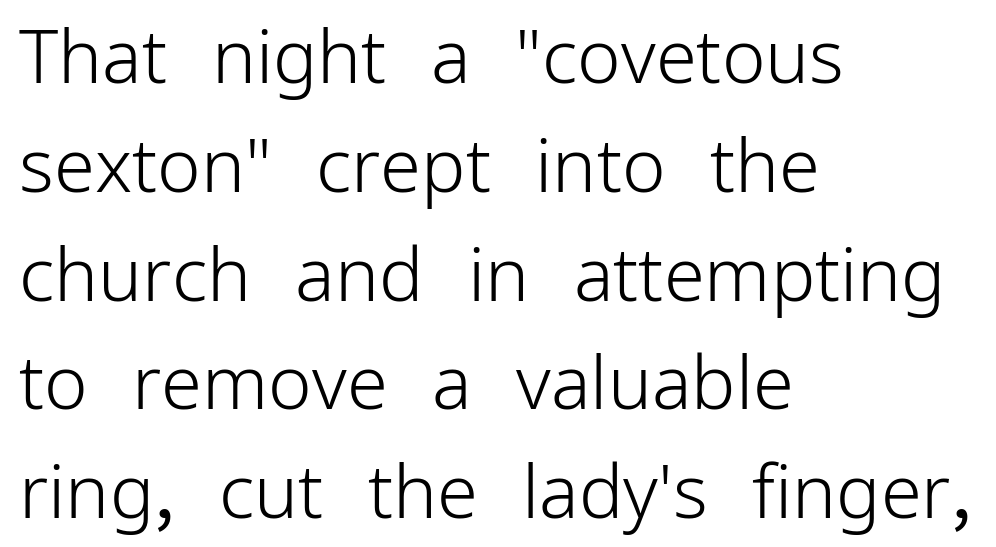
{"serif": "no", "italic": "no", "bold": "no", "weight": "light", "width": "normal", "stroke_contrast": "low", "x_height": "medium", "monospaced": "no", "underline": "no", "align": "left", "line_spacing": "normal", "line_spacing_ratio": 1.47, "letter_spacing": "normal", "letter_spacing_em": 0.0, "glyph_px": 74}
